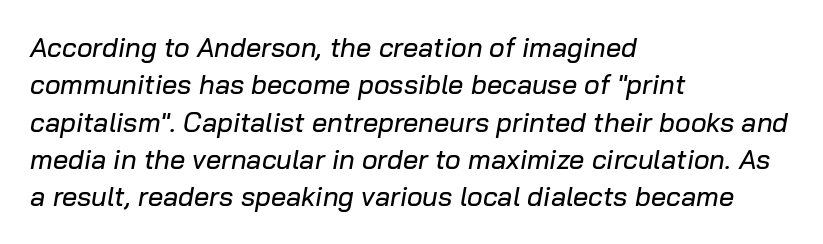
{"italic": "yes", "lean": "right", "slant_degrees": 10, "underline": "no", "align": "left", "line_spacing": "normal", "line_spacing_ratio": 1.38, "letter_spacing": "normal", "letter_spacing_em": 0.0, "glyph_px": 27}
